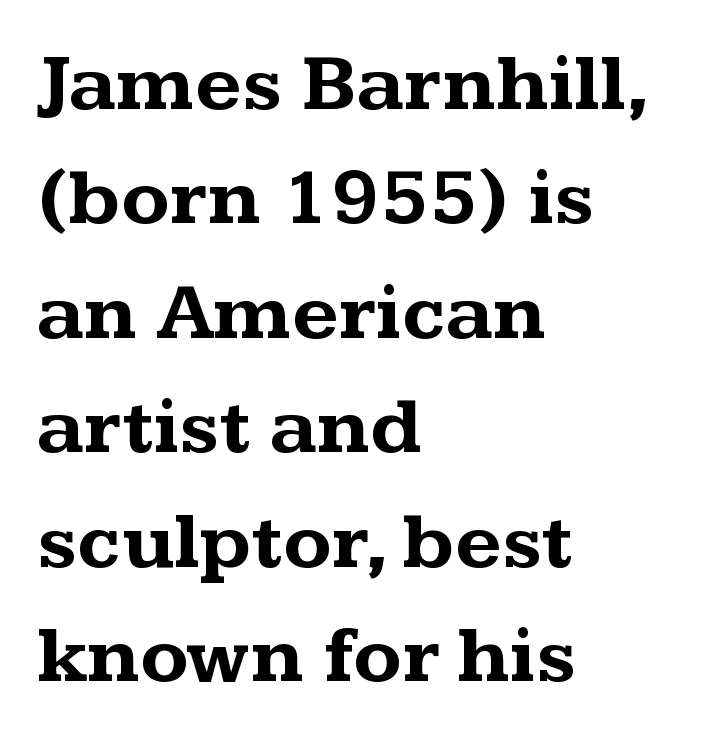
{"serif": "yes", "italic": "no", "bold": "yes", "weight": "bold", "width": "wide", "stroke_contrast": "medium", "x_height": "medium", "monospaced": "no", "underline": "no", "align": "left", "line_spacing": "normal", "line_spacing_ratio": 1.43, "letter_spacing": "normal", "letter_spacing_em": 0.0, "glyph_px": 80}
